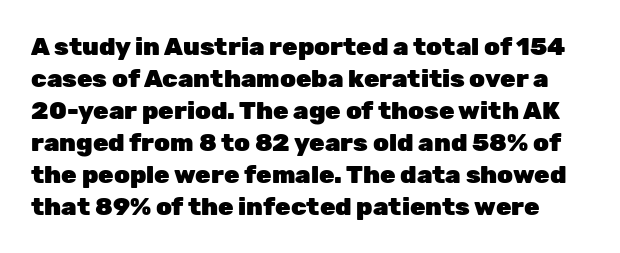
The image shows 25 px bold type, upright; set normal line spacing (1.28x), normal letter spacing, not underlined.
